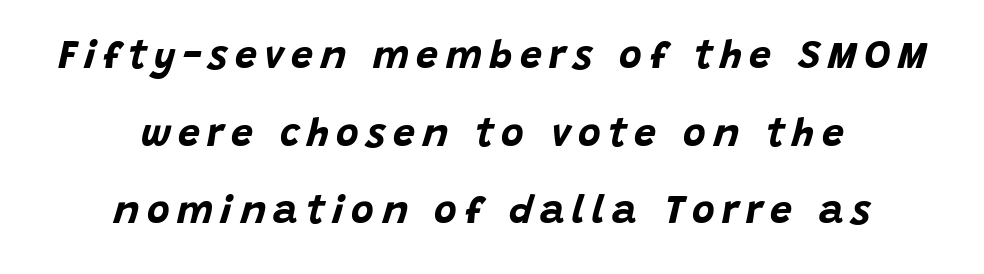
The image shows 39 px bold type, italic (leaning right); set centered, loose line spacing (1.99x), not underlined; low stroke contrast and a large x-height.
